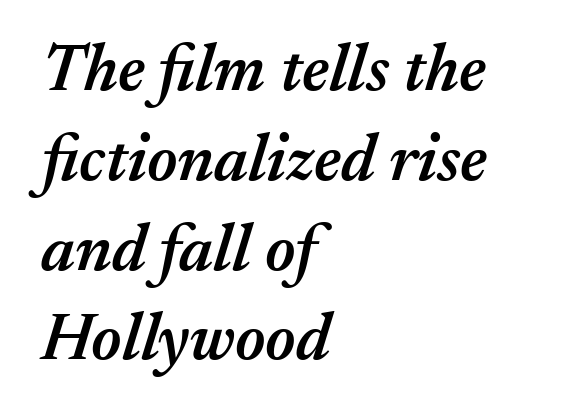
{"italic": "yes", "lean": "right", "slant_degrees": 17, "bold": "semi", "weight": "semibold", "width": "normal", "stroke_contrast": "medium", "x_height": "medium", "monospaced": "no", "underline": "no", "align": "left", "line_spacing": "normal", "line_spacing_ratio": 1.36, "letter_spacing": "normal", "letter_spacing_em": 0.0, "glyph_px": 66}
